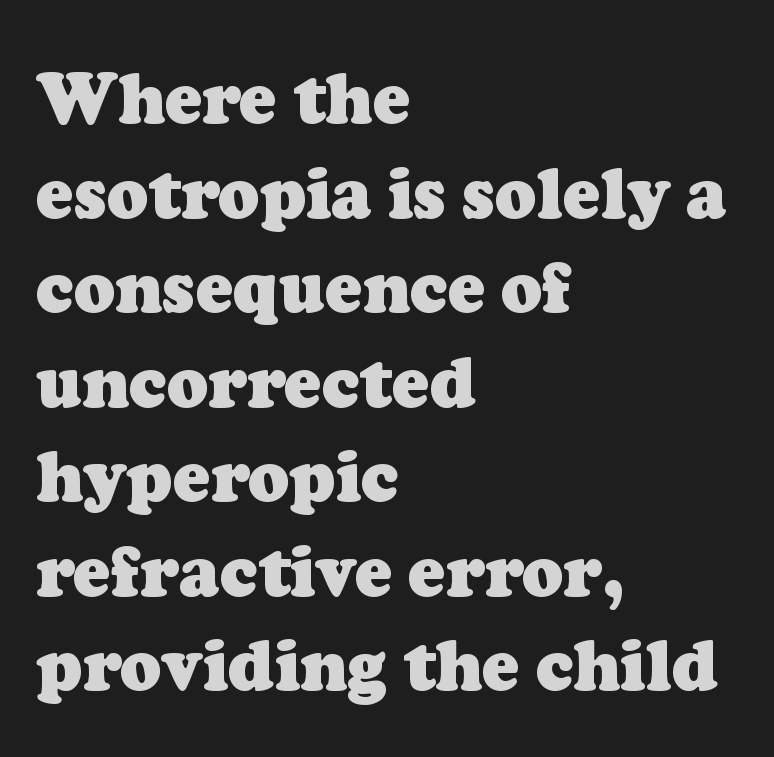
{"serif": "yes", "bold": "yes", "weight": "heavy", "width": "normal", "stroke_contrast": "low", "x_height": "medium", "monospaced": "no", "underline": "no", "align": "left", "line_spacing": "normal", "line_spacing_ratio": 1.37, "letter_spacing": "normal", "letter_spacing_em": 0.0, "glyph_px": 69}
